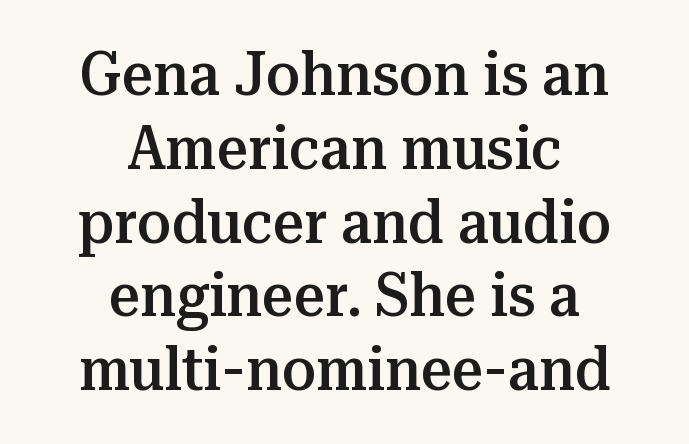
{"serif": "yes", "italic": "no", "bold": "semi", "weight": "semibold", "width": "normal", "stroke_contrast": "medium", "x_height": "medium", "monospaced": "no", "underline": "no", "align": "center", "line_spacing_ratio": 1.21, "letter_spacing": "normal", "letter_spacing_em": 0.0, "glyph_px": 61}
